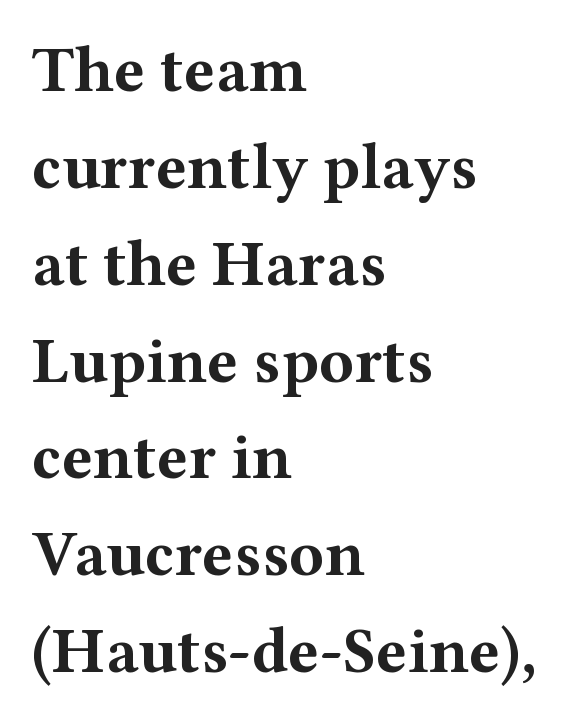
Q: Is the text bold? A: Yes.
Q: Is the text italic (slanted)? A: No, it is upright.
Q: Is the typeface a serif or a sans-serif typeface? A: Serif.
Q: Is the text underlined? A: No.
Q: How is the paragraph aligned? A: Left-aligned.
Q: Is the spacing between letters normal or unusually wide? A: Normal.
Q: Is the spacing between lines tight, normal or loose? A: Normal.
Q: Width (condensed, normal, or wide)? A: Wide.
Q: Stroke contrast? A: Medium.
Q: x-height? A: Medium.
Q: Monospaced? A: No.
